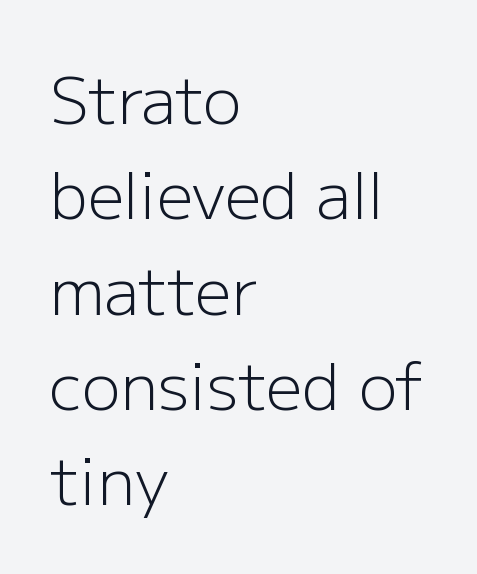
{"serif": "no", "italic": "no", "bold": "no", "weight": "light", "width": "normal", "stroke_contrast": "low", "x_height": "medium", "monospaced": "no", "underline": "no", "align": "left", "line_spacing": "normal", "line_spacing_ratio": 1.49, "letter_spacing": "normal", "letter_spacing_em": 0.0, "glyph_px": 64}
